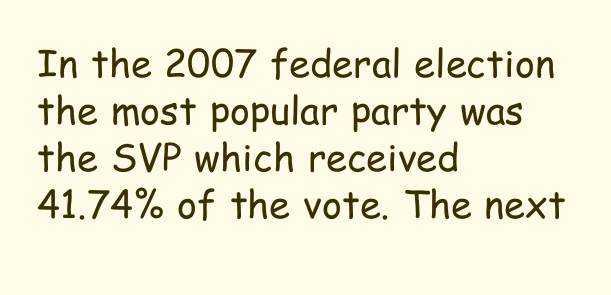
{"serif": "no", "italic": "no", "bold": "no", "weight": "regular", "width": "condensed", "stroke_contrast": "low", "x_height": "medium", "monospaced": "no", "underline": "no", "align": "left", "line_spacing_ratio": 1.24, "letter_spacing": "normal", "letter_spacing_em": 0.0, "glyph_px": 38}
